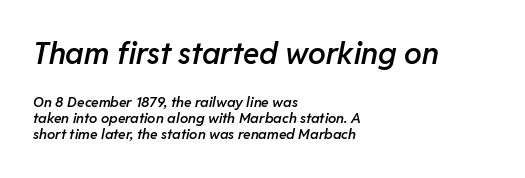
Q: Is the text bold? A: Semi-bold.
Q: Is the text italic (slanted)? A: Yes, it leans right by about 11 degrees.
Q: Is the text underlined? A: No.
Q: How is the paragraph aligned? A: Left-aligned.
Q: Is the spacing between letters normal or unusually wide? A: Normal.
Q: Which block of text is set in a larger size, the first (top) or the second (bottom)? A: The first (top) one.
Q: Width (condensed, normal, or wide)? A: Normal.
Q: Stroke contrast? A: Low.
Q: x-height? A: Medium.
Q: Monospaced? A: No.
